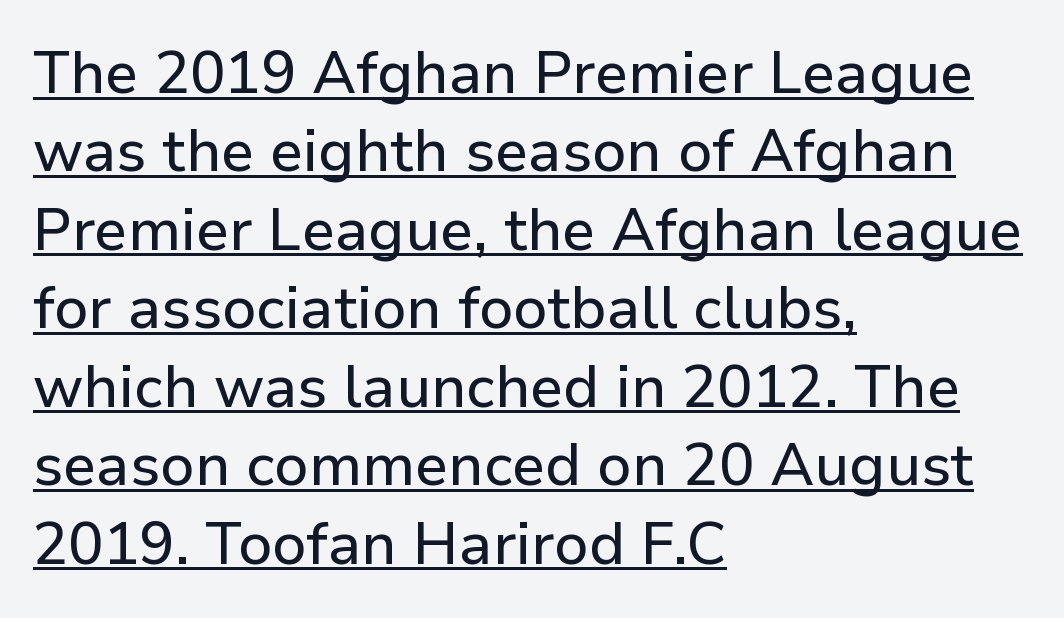
{"serif": "no", "italic": "no", "width": "normal", "stroke_contrast": "low", "x_height": "medium", "monospaced": "no", "underline": "yes", "align": "left", "line_spacing": "normal", "line_spacing_ratio": 1.33, "letter_spacing": "normal", "letter_spacing_em": 0.0, "glyph_px": 59}
